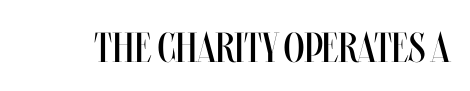
The image shows 42 px regular-weight, condensed type, upright; set normal letter spacing, not underlined; medium stroke contrast and a large x-height.
